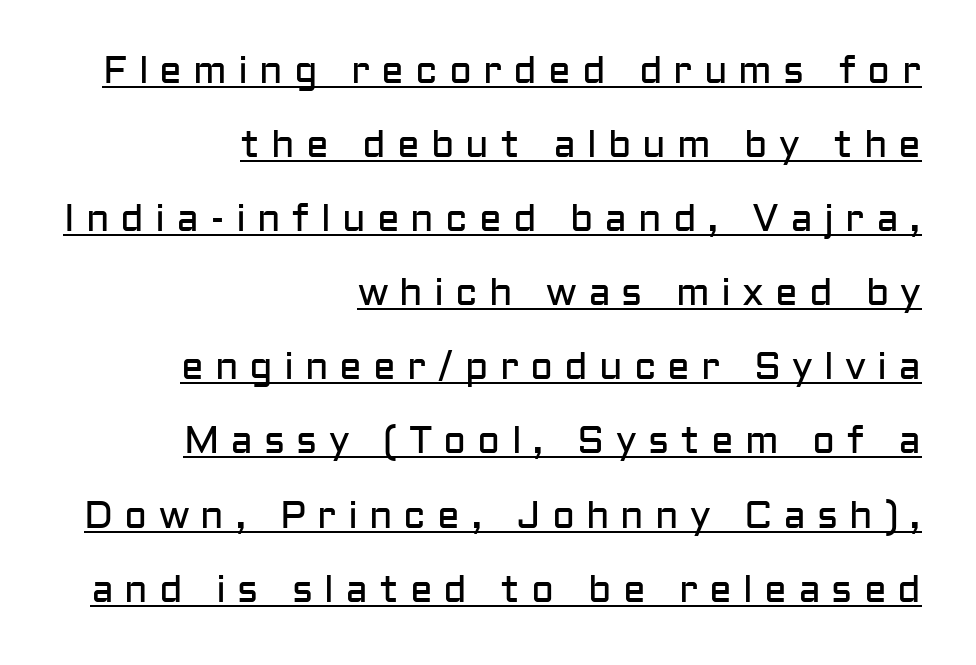
The image shows 38 px regular-weight sans-serif type, upright; set right-aligned, loose line spacing (1.95x), unusually wide letter spacing (+0.29 em), underlined; low stroke contrast and a medium x-height.
